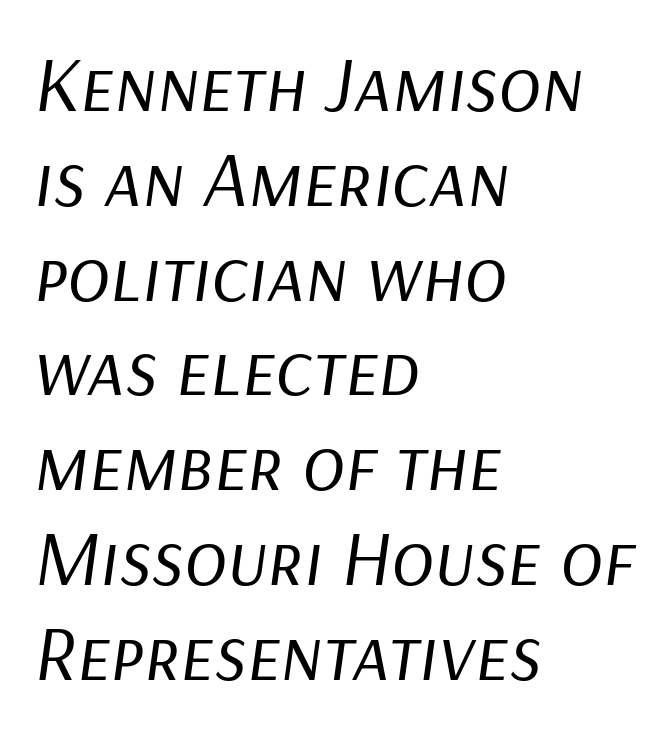
Check under the words: just untouched page. Caption: face not bold, strokes unweighted. Characters follow at the spacing the type designer built in. This sample uses an oblique cut, with every glyph tilted off the vertical.
